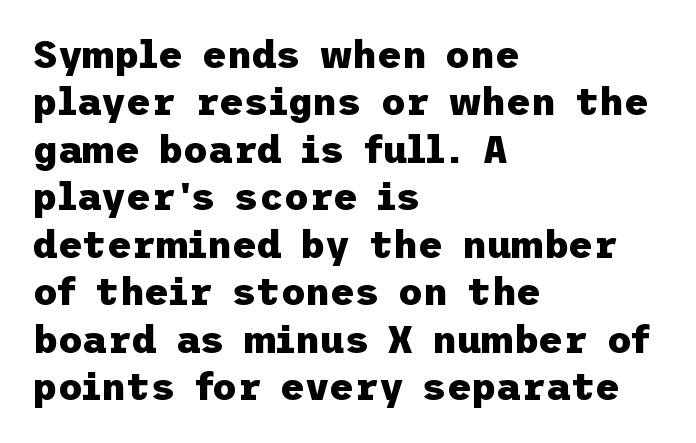
In CSS terms this would be text-align: left. Designer's note — italics off, roman on. Compared with typical paragraphs, the rows here are spaced about the same. Examine the stroke ends and you'll find no serifs. Nobody drew a line under any word here.
